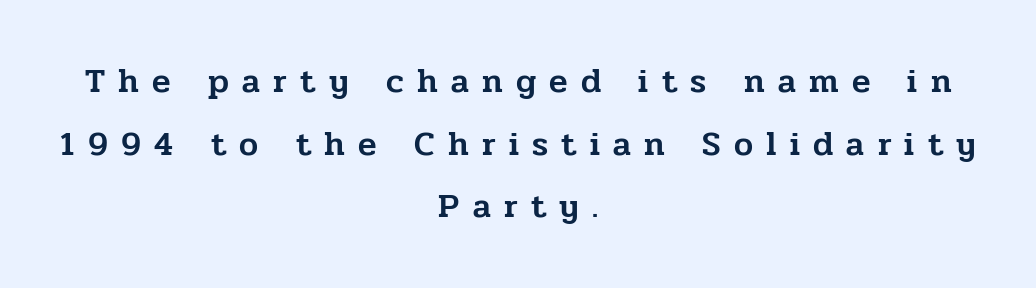
{"serif": "yes", "italic": "no", "width": "normal", "stroke_contrast": "low", "x_height": "medium", "monospaced": "no", "underline": "no", "align": "center", "line_spacing_ratio": 1.84, "letter_spacing": "wide", "letter_spacing_em": 0.39, "glyph_px": 34}
